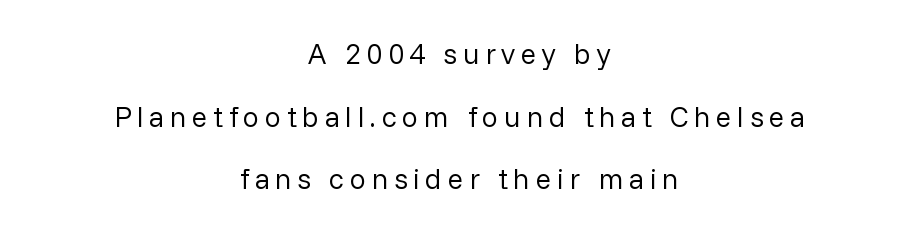
{"serif": "no", "italic": "no", "bold": "no", "weight": "regular", "width": "normal", "stroke_contrast": "low", "x_height": "medium", "monospaced": "no", "underline": "no", "align": "center", "line_spacing": "loose", "line_spacing_ratio": 2.16, "glyph_px": 29}
